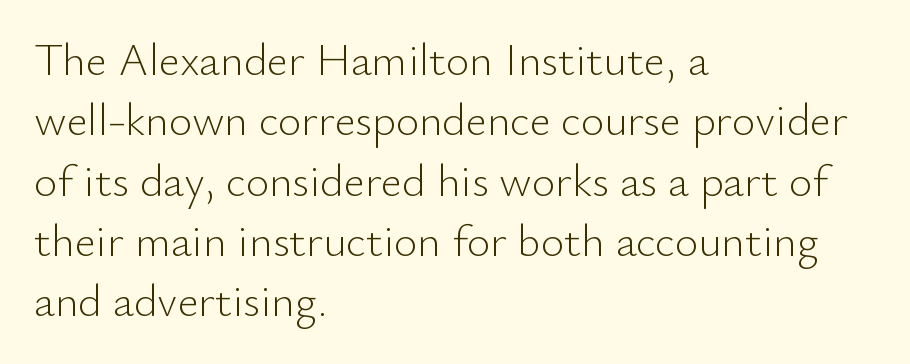
The image shows 45 px light sans-serif type, upright; set left-aligned, normal line spacing (1.34x), normal letter spacing, not underlined; low stroke contrast and a small x-height.
